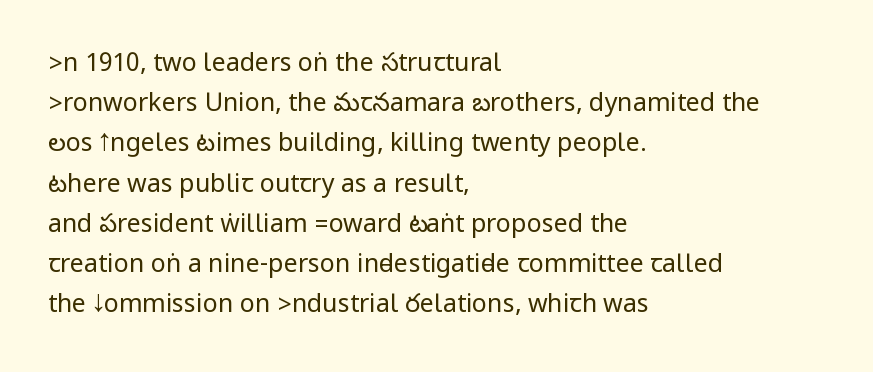
{"italic": "no", "bold": "no", "underline": "no", "align": "left", "line_spacing": "normal", "line_spacing_ratio": 1.61, "letter_spacing": "normal", "letter_spacing_em": 0.0, "glyph_px": 25}
